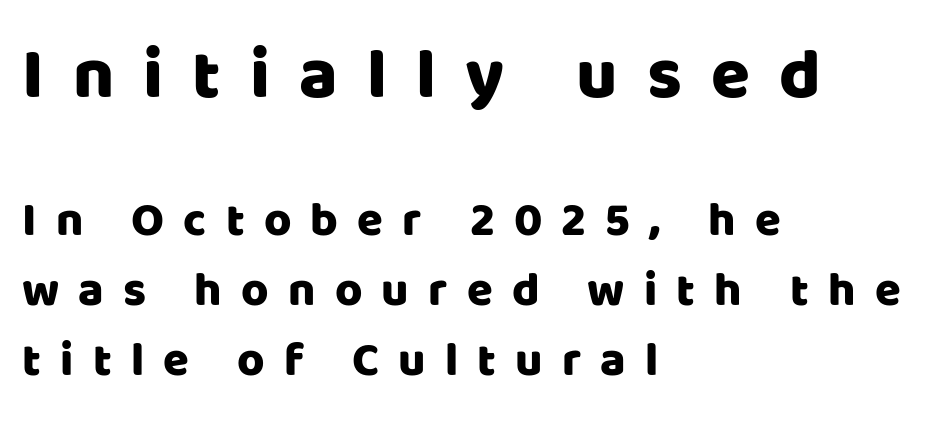
Q: Is the text italic (slanted)? A: No, it is upright.
Q: Is the typeface a serif or a sans-serif typeface? A: Sans-serif.
Q: Is the text underlined? A: No.
Q: How is the paragraph aligned? A: Left-aligned.
Q: Is the spacing between letters normal or unusually wide? A: Unusually wide.
Q: Is the spacing between lines tight, normal or loose? A: Normal.
Q: Which block of text is set in a larger size, the first (top) or the second (bottom)? A: The first (top) one.
Q: Width (condensed, normal, or wide)? A: Normal.
Q: Stroke contrast? A: Low.
Q: x-height? A: Large.
Q: Monospaced? A: No.
